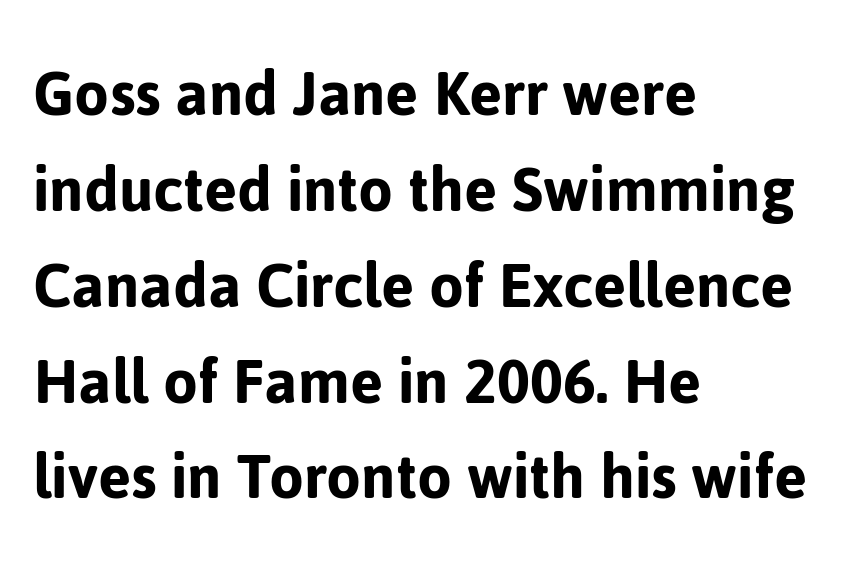
Looks like regular typesetting: each glyph gets only the width it needs. Type style note: lacks serifs. Underline: absent. Each line starts at the same left margin while the right side varies. The block of text has a typical density, with ordinary space between rows. The rendering keeps characters at their native spacing.
